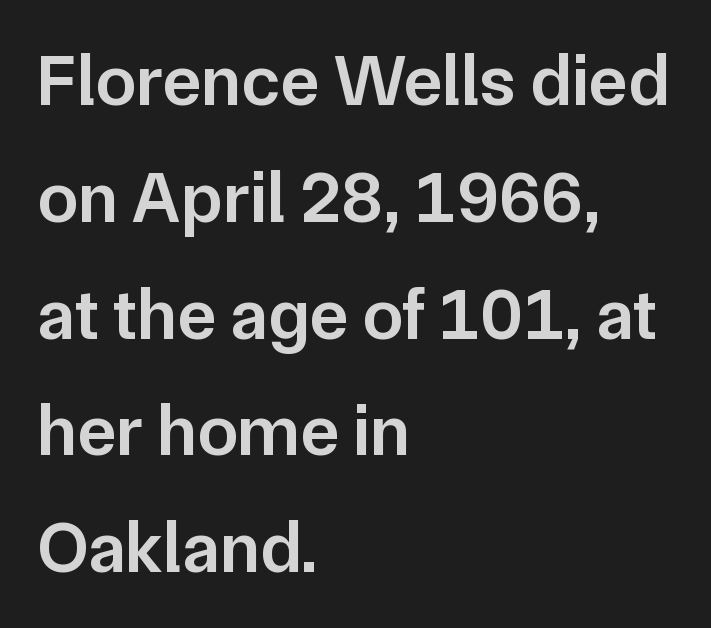
{"serif": "no", "italic": "no", "bold": "semi", "weight": "semibold", "width": "normal", "stroke_contrast": "low", "x_height": "medium", "monospaced": "no", "underline": "no", "align": "left", "line_spacing": "normal", "line_spacing_ratio": 1.6, "letter_spacing": "normal", "letter_spacing_em": 0.0, "glyph_px": 73}
